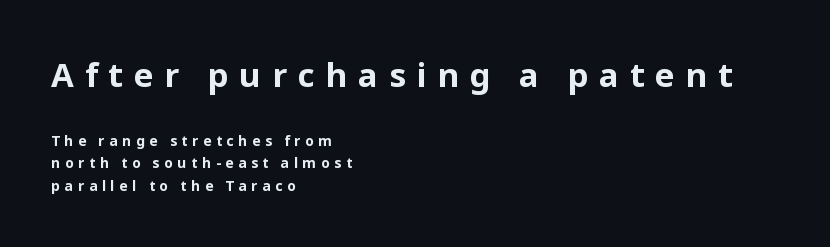
The image shows 33 px bold sans-serif type, upright; set left-aligned, normal line spacing (1.61x), unusually wide letter spacing (+0.33 em), not underlined; the first (top) block is 2.36x larger; low stroke contrast and a medium x-height.
